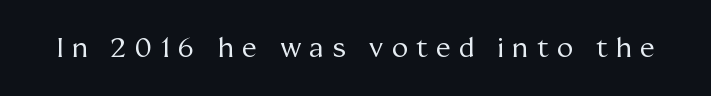
Q: Is the text bold? A: No.
Q: Is the text italic (slanted)? A: No, it is upright.
Q: Is the text underlined? A: No.
Q: Is the spacing between letters normal or unusually wide? A: Unusually wide.
